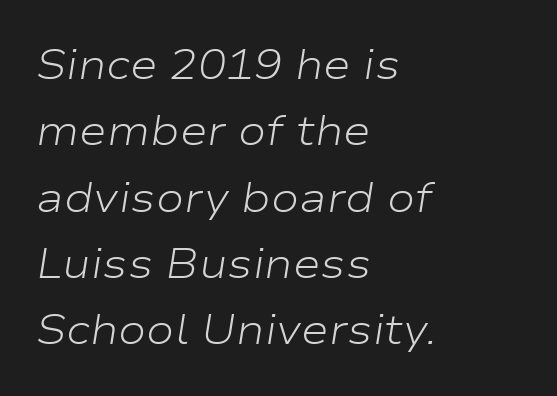
Q: Is the text bold? A: No.
Q: Is the text italic (slanted)? A: Yes, it leans right by about 9 degrees.
Q: Is the text underlined? A: No.
Q: How is the paragraph aligned? A: Left-aligned.
Q: Is the spacing between letters normal or unusually wide? A: Normal.
Q: Is the spacing between lines tight, normal or loose? A: Normal.
Q: Width (condensed, normal, or wide)? A: Wide.
Q: Stroke contrast? A: Low.
Q: x-height? A: Medium.
Q: Monospaced? A: No.
